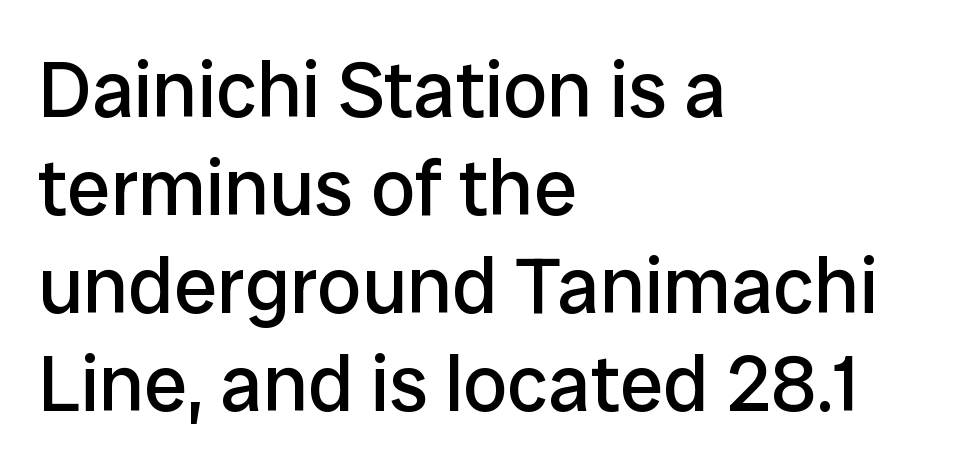
Left-aligned paragraph, ragged on the right. The passage shown is typeset with a sans-serif family. Rule under the text: the space is simply empty. Each letter keeps its own natural width here, so spacing adapts to shape. The letters sit at their default tracking, neither squeezed nor spread. This is roman type, the default non-slanted kind.
